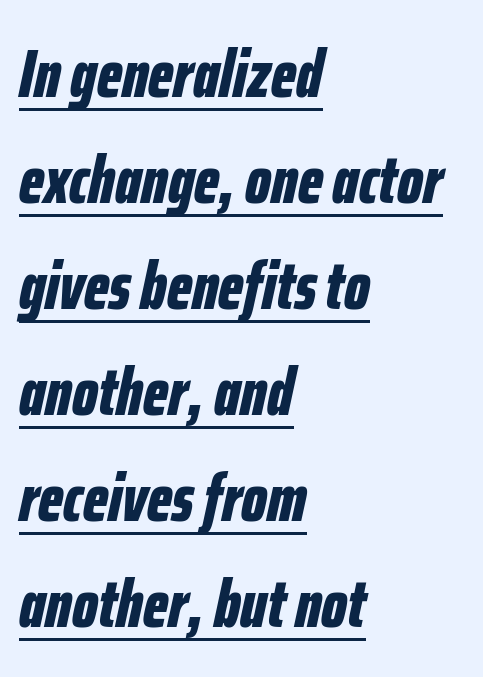
Alignment: flush left. Think of a printed novel: that variable character pitch is what you see here. Would a proofreader flag this as italicized? Yes. The lettering is marked with a stroke running underneath it. The space between consecutive lines is moderate.
